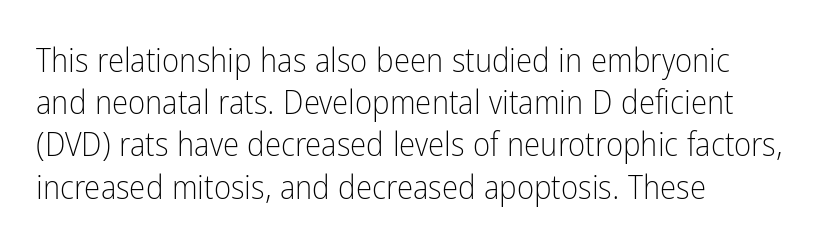
Stroke mass is kept to a normal reading level or below. Does the lettering tilt? It doesn't — this is upright. The type is set solid horizontally, with unmodified tracking. Typeset ragged right — the left edge is the straight one. Compared with typical paragraphs, the rows here are spaced about the same. Nobody drew a line under any word here.
